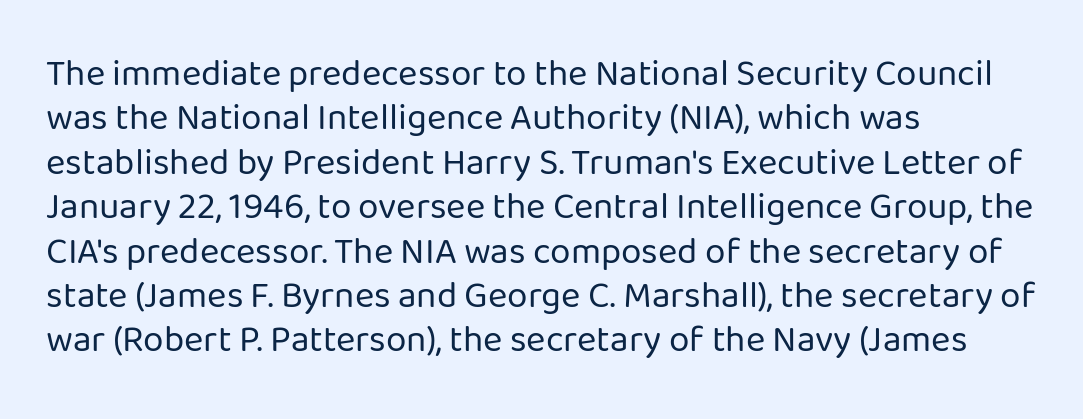
Typeset ragged right — the left edge is the straight one. The letters advance in unequal steps, a hallmark of proportional type. The font sits on the lighter half of the weight spectrum, regular included. Students, note that the glyphs here touch the page at normal intervals. The specimen omits any rule beneath the text block's lines.
